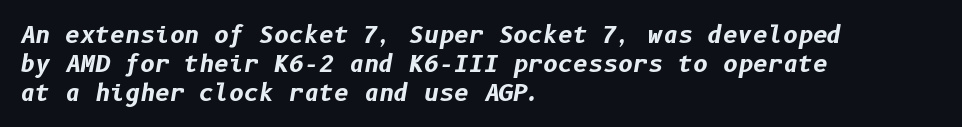
The passage shown leans; its letterforms are oblique. Vertical spacing — default. You'd pick this weight for a headline — it's a proper bold. The compositor pushed each line to the left boundary. Beneath every word, the page is bare. Look at the tracking — it's just the regular setting, nothing added.
